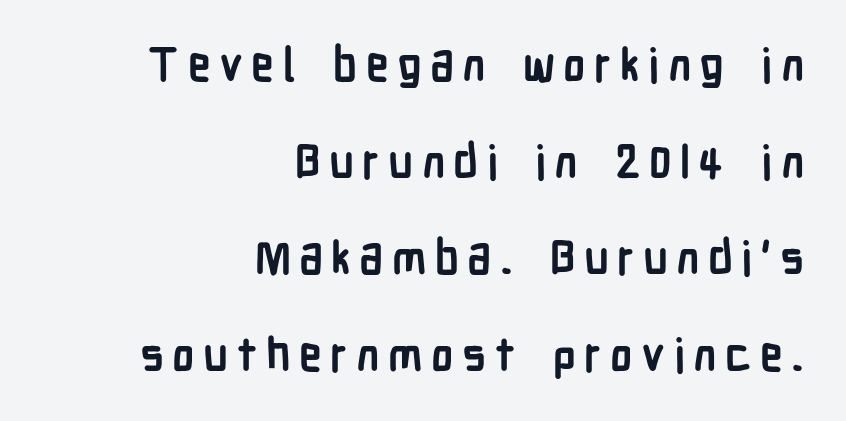
Q: Is the text bold? A: Yes.
Q: Is the text italic (slanted)? A: No, it is upright.
Q: Is the typeface a serif or a sans-serif typeface? A: Sans-serif.
Q: Is the text underlined? A: No.
Q: How is the paragraph aligned? A: Right-aligned.
Q: Is the spacing between lines tight, normal or loose? A: Loose.
Q: Width (condensed, normal, or wide)? A: Condensed.
Q: Stroke contrast? A: Low.
Q: x-height? A: Medium.
Q: Monospaced? A: No.
